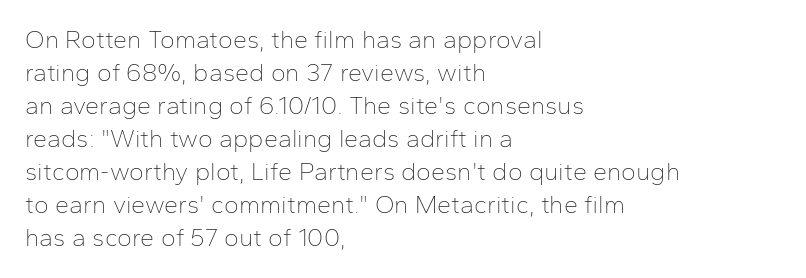
The setting favours the left margin, as ordinary paragraphs usually do. The letters stand upright; this is a roman face. Does the leading feel generous? No, just average. The passage shown has conventional tracking throughout. Each stroke keeps to a modest, everyday thickness or less.
